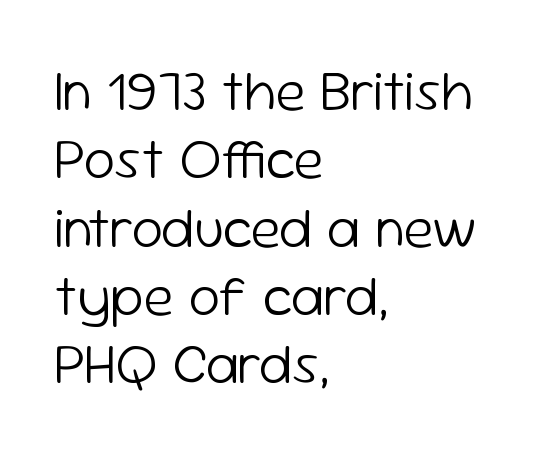
No italicization has been applied; the sample stays upright. These glyphs show unthickened strokes, regular width or finer. Caption: multi-line text, flush left, ragged right. Students, note that the glyphs here touch the page at normal intervals.
